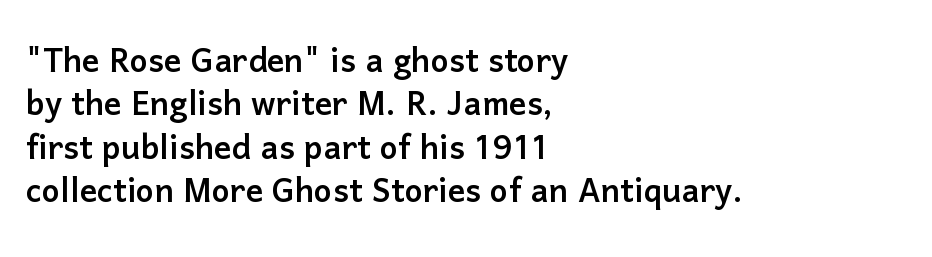
The image shows 43 px sans-serif type, upright; set left-aligned, tight line spacing (1.01x), normal letter spacing, not underlined; low stroke contrast and a medium x-height.
